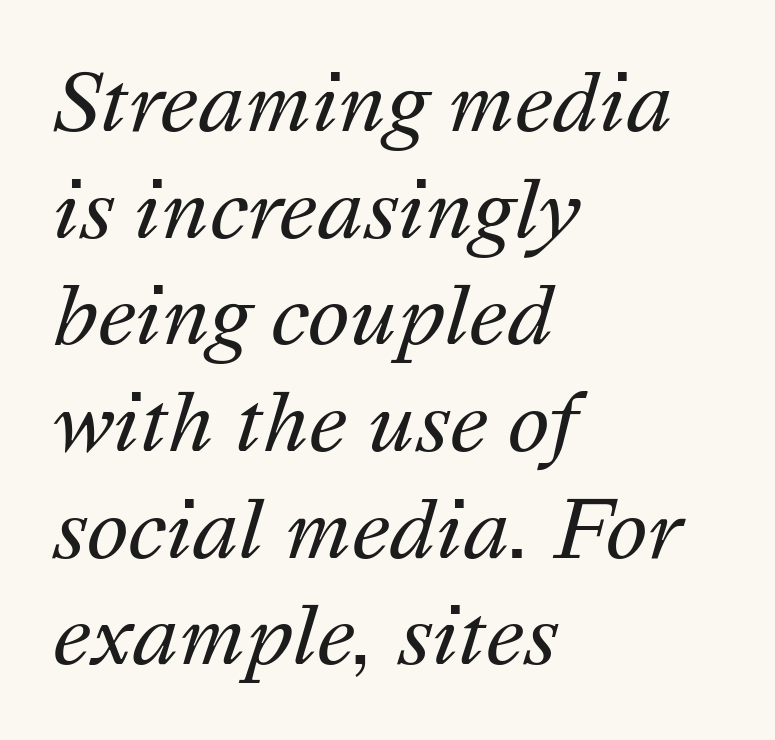
The image shows 79 px regular-weight type, italic (leaning right); set left-aligned, normal line spacing (1.35x), normal letter spacing, not underlined; medium stroke contrast and a medium x-height.
